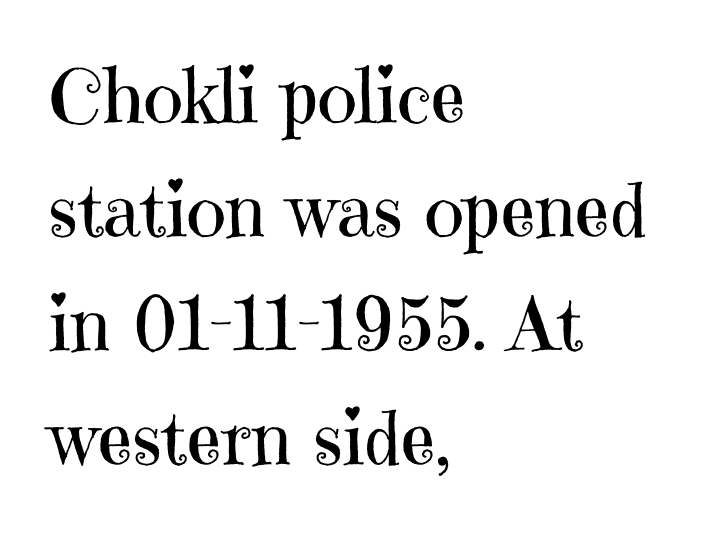
{"serif": "yes", "italic": "no", "bold": "no", "weight": "regular", "width": "normal", "stroke_contrast": "high", "x_height": "medium", "monospaced": "no", "underline": "no", "align": "left", "line_spacing": "normal", "line_spacing_ratio": 1.52, "letter_spacing": "normal", "letter_spacing_em": 0.0, "glyph_px": 75}
